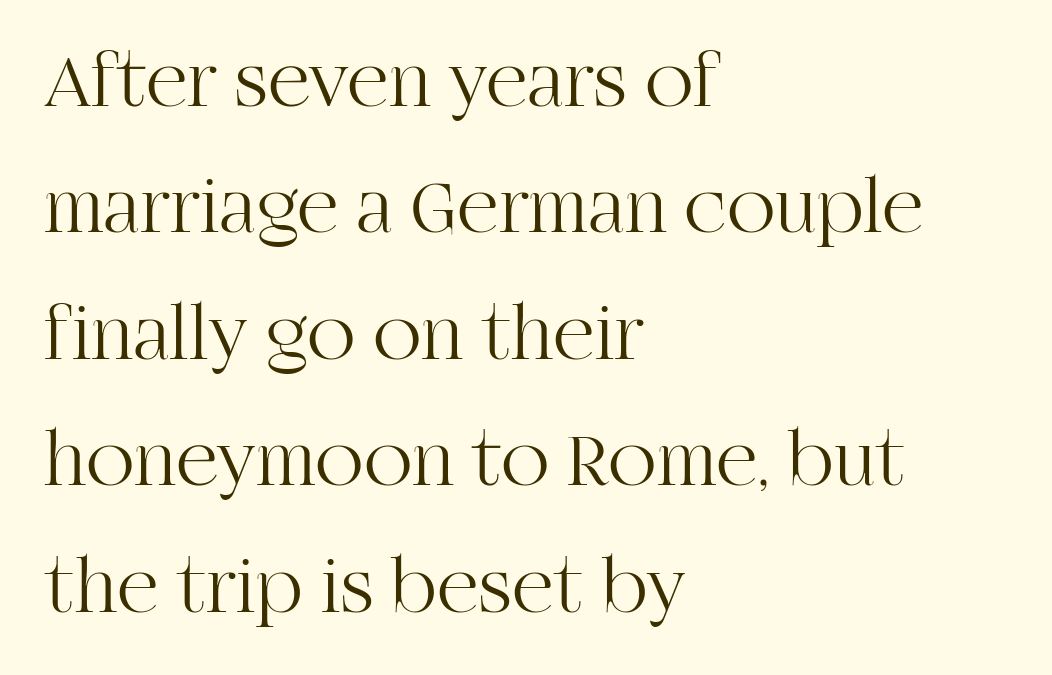
The image shows 80 px light serif type, upright; set left-aligned, normal line spacing (1.58x), normal letter spacing, not underlined; high stroke contrast and a large x-height.
